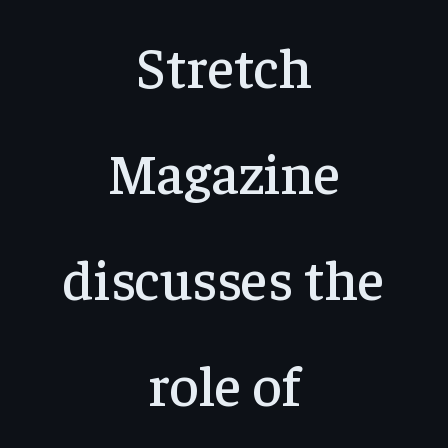
Old-style or modern, the face here clearly has serifs. Every stem runs plumb, perpendicular to the baseline. The passage shown is typed in a proportional face where columns would drift. Glance below the letters and you will spot only blank space. Tracking value appears to be zero — textbook default spacing. The typesetter chose a symmetrical, centered arrangement here.
